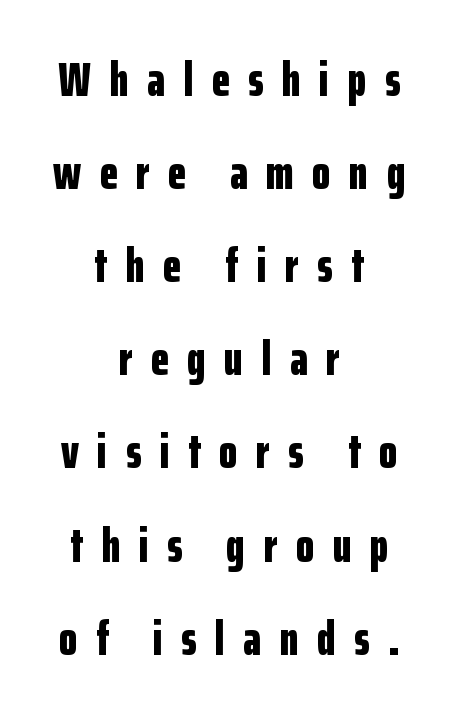
Short note: letters widely spaced. Visually the block forms a symmetrical silhouette, jagged on both flanks. I'd describe the lettering as bold — thick and assertive. These lines were composed using upright roman letters. This block would shrink considerably if given ordinary leading; it's expanded now.
